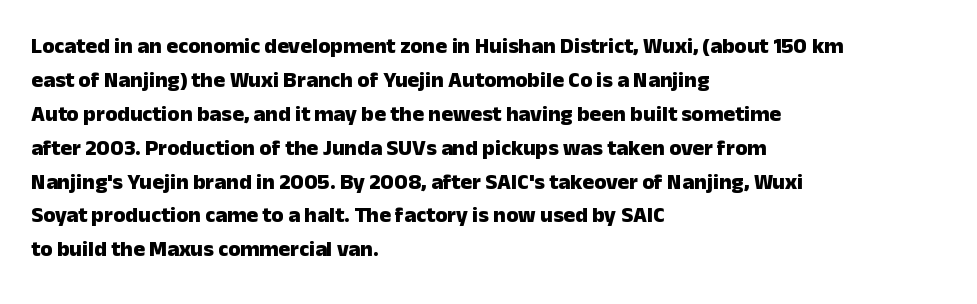
{"italic": "no", "bold": "yes", "underline": "no", "align": "left", "line_spacing": "normal", "line_spacing_ratio": 1.54, "letter_spacing": "normal", "letter_spacing_em": 0.0, "glyph_px": 22}
